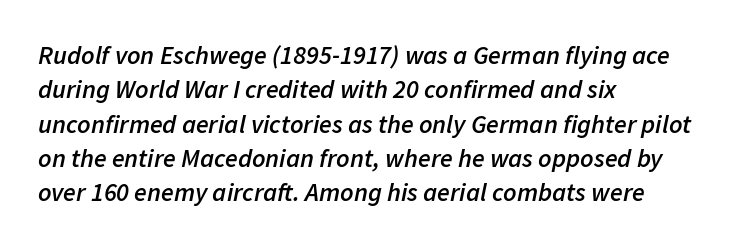
Q: Is the text bold? A: Semi-bold.
Q: Is the text italic (slanted)? A: Yes, it leans right by about 11 degrees.
Q: Is the text underlined? A: No.
Q: How is the paragraph aligned? A: Left-aligned.
Q: Is the spacing between letters normal or unusually wide? A: Normal.
Q: Is the spacing between lines tight, normal or loose? A: Normal.
